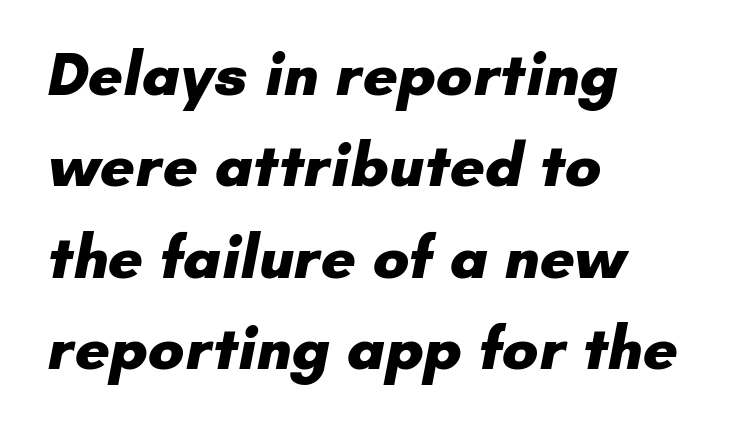
{"serif": "no", "bold": "yes", "weight": "heavy", "width": "normal", "stroke_contrast": "low", "x_height": "small", "monospaced": "no", "underline": "no", "align": "left", "line_spacing": "normal", "line_spacing_ratio": 1.5, "letter_spacing": "normal", "letter_spacing_em": 0.0, "glyph_px": 61}
